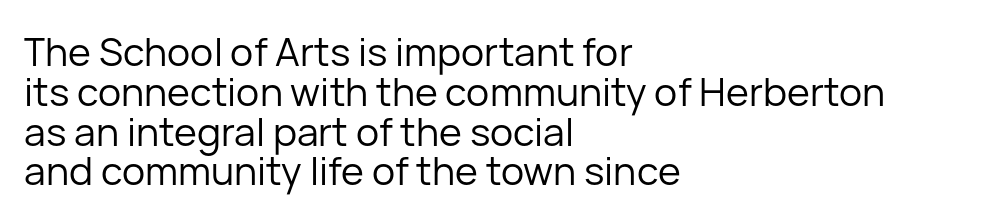
Each line starts at the same left margin while the right side varies. How are the letters spaced? Ordinarily, with no added tracking. In terms of posture, this sample is upright. The leading is snug, giving the passage a crowded texture.
